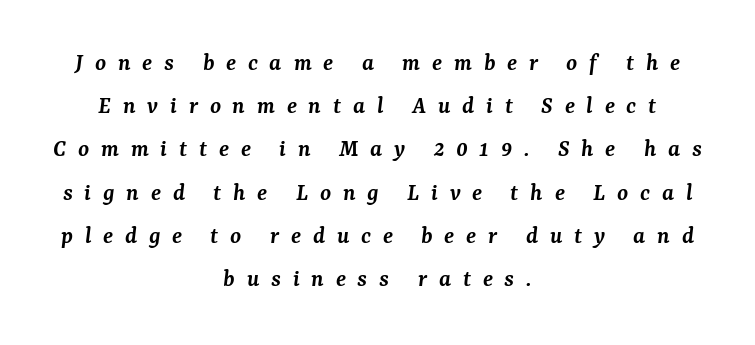
Q: Is the text bold? A: Semi-bold.
Q: Is the text italic (slanted)? A: Yes, it leans right by about 7 degrees.
Q: Is the text underlined? A: No.
Q: How is the paragraph aligned? A: Centered.
Q: Is the spacing between letters normal or unusually wide? A: Unusually wide.
